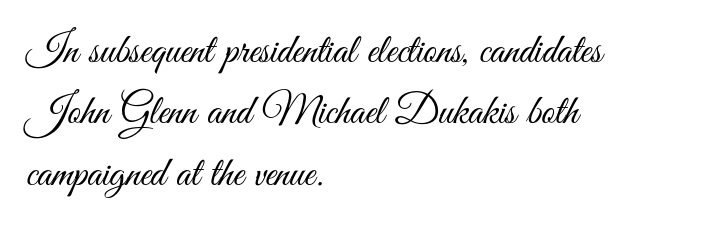
The image shows 42 px light, condensed sans-serif type; set left-aligned, normal line spacing (1.46x), normal letter spacing, not underlined; medium stroke contrast and a small x-height.
